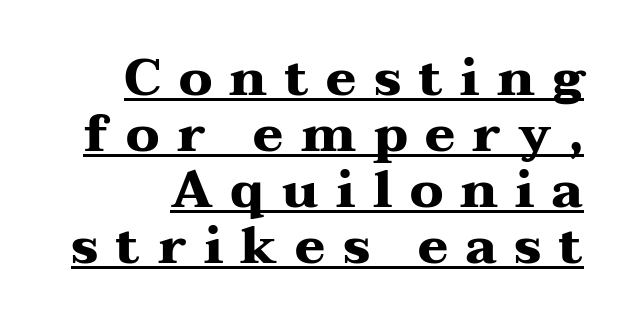
{"serif": "yes", "italic": "no", "bold": "yes", "weight": "heavy", "width": "wide", "stroke_contrast": "medium", "x_height": "medium", "monospaced": "no", "underline": "yes", "align": "right", "line_spacing": "tight", "line_spacing_ratio": 1.1, "letter_spacing": "wide", "letter_spacing_em": 0.34, "glyph_px": 51}
